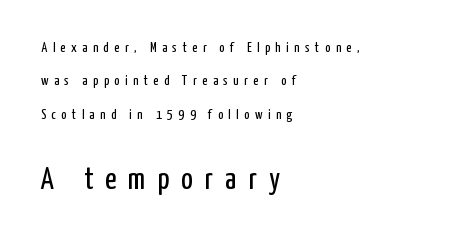
{"serif": "no", "italic": "no", "bold": "no", "weight": "regular", "width": "condensed", "stroke_contrast": "low", "x_height": "medium", "monospaced": "no", "underline": "no", "align": "left", "line_spacing": "loose", "line_spacing_ratio": 2.38, "letter_spacing": "wide", "letter_spacing_em": 0.39, "larger_block": "second", "size_ratio": 2.21, "glyph_px": 31}
